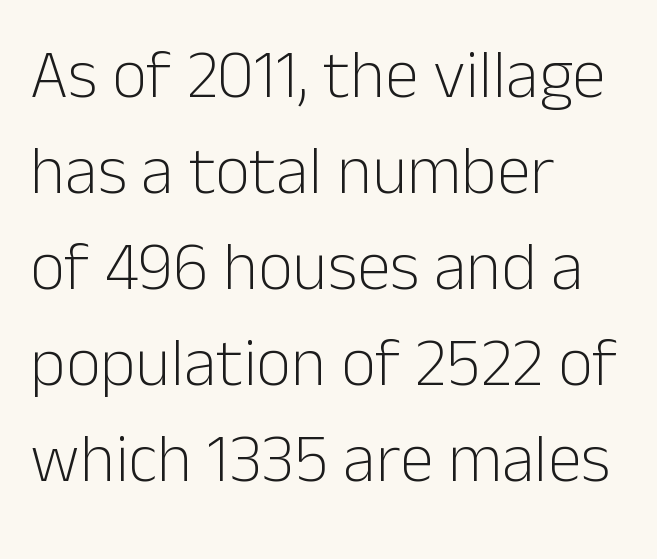
The glyphs in this specimen are sans serif. This reads as an unemphasized weight, regular at the heaviest. These lines stack with their left ends in a neat column. This is the regular roman posture of the typeface. The leading is moderate, giving the passage an even texture. A typesetter would call this proportional, since set widths differ per character.
